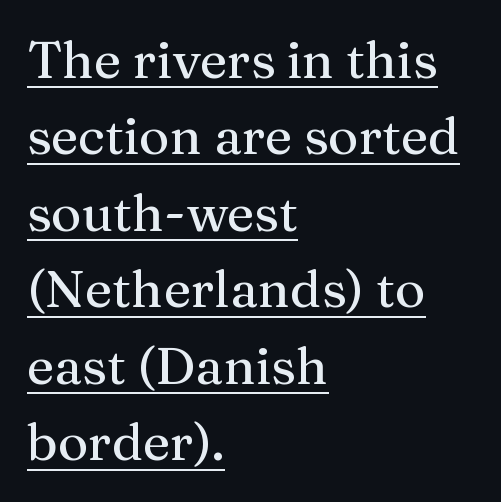
Type style note: has serifs. The gaps between neighbouring characters are ordinary and unremarkable. No italicization has been applied; the sample stays upright. These lines are rendered in a variable-pitch font. Left-aligned paragraph, ragged on the right. Like a heading marked for emphasis, these lines bear an underscore.
